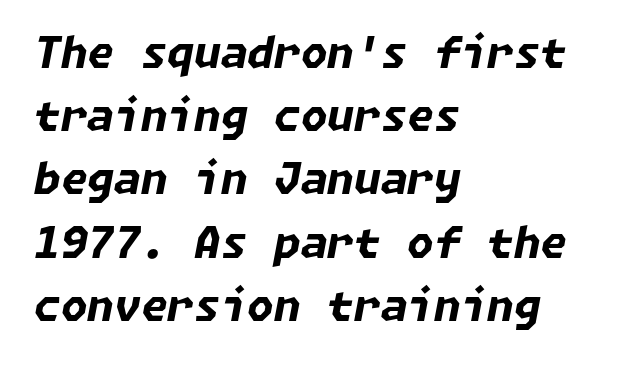
Q: Is the text bold? A: Yes.
Q: Is the text italic (slanted)? A: Yes, it leans right by about 11 degrees.
Q: Is the text underlined? A: No.
Q: How is the paragraph aligned? A: Left-aligned.
Q: Is the spacing between letters normal or unusually wide? A: Normal.
Q: Is the spacing between lines tight, normal or loose? A: Normal.
Q: Width (condensed, normal, or wide)? A: Normal.
Q: Stroke contrast? A: Low.
Q: x-height? A: Medium.
